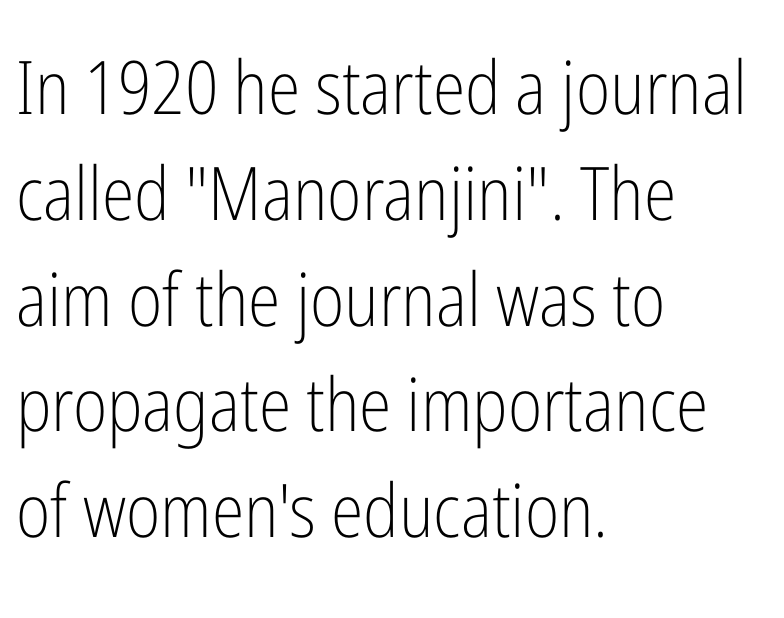
What's the leading like? Ordinary, nothing unusual. Classification — sans serif. Looks like regular typesetting: each glyph gets only the width it needs. This is the regular roman posture of the typeface.
